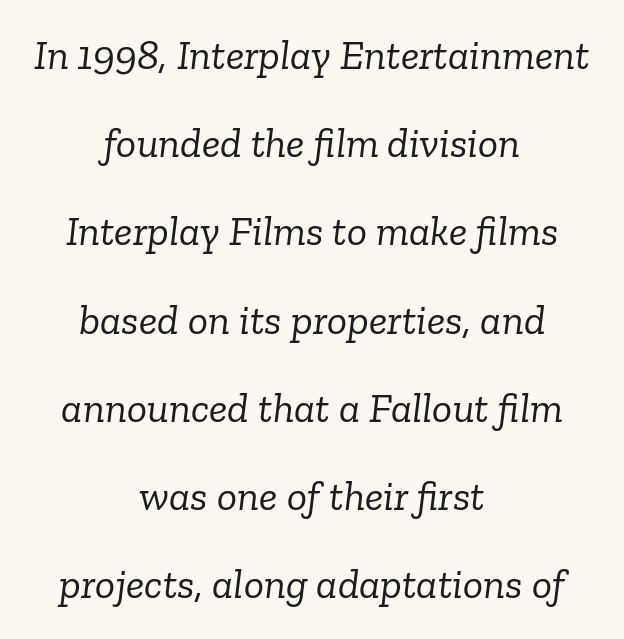
The face used here is proportionally spaced, like ordinary book or web type. Compared with a typical body face, this is equally light or lighter still. Successive baselines arrive slowly, with a big drop between each. Typeset on center — no edge is straight. In terms of letterspacing, this is plain default setting.
